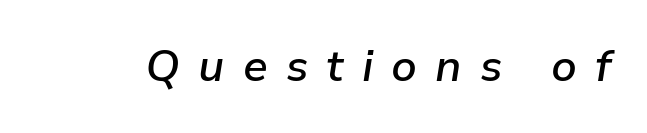
{"italic": "yes", "lean": "right", "slant_degrees": 9, "bold": "semi", "weight": "semibold", "width": "normal", "stroke_contrast": "low", "x_height": "medium", "monospaced": "no", "underline": "no", "letter_spacing": "wide", "letter_spacing_em": 0.41, "glyph_px": 44}
